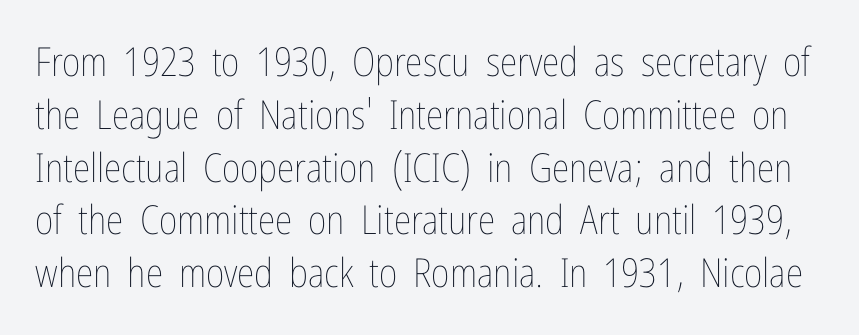
The image shows 40 px thin, condensed type, upright; set normal line spacing (1.32x), normal letter spacing, not underlined; low stroke contrast and a medium x-height.
